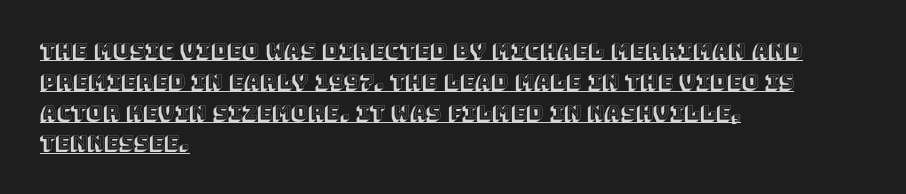
Q: Is the text italic (slanted)? A: No, it is upright.
Q: Is the text underlined? A: Yes.
Q: How is the paragraph aligned? A: Left-aligned.
Q: Is the spacing between letters normal or unusually wide? A: Normal.
Q: Is the spacing between lines tight, normal or loose? A: Normal.
